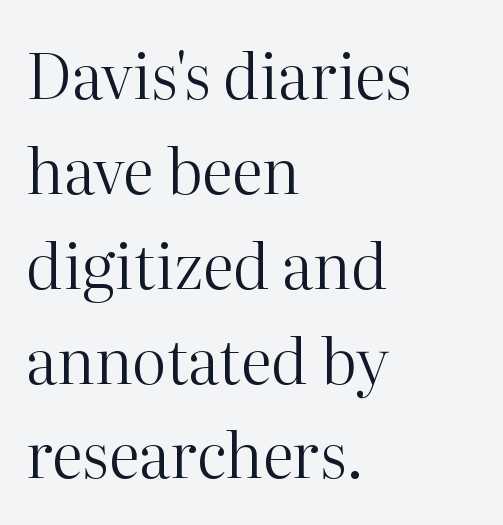
The image shows 62 px regular-weight serif type, upright; set left-aligned, normal line spacing (1.53x), normal letter spacing, not underlined; high stroke contrast and a medium x-height.
